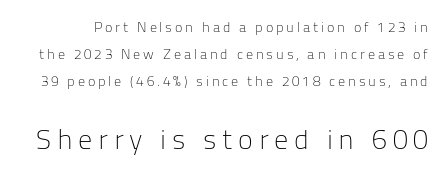
The font is comparable to plain body text, perhaps lighter. The baseline area is clear. Check where the strokes stop: nothing finishes them off — pure sans. Honestly, the letter spacing is so wide it's the main thing you notice.
